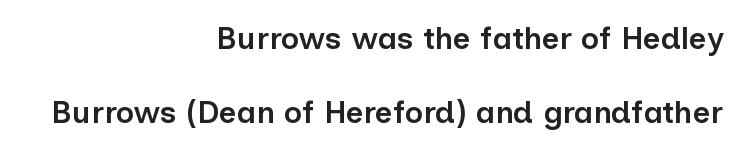
Q: Is the text bold? A: Semi-bold.
Q: Is the text italic (slanted)? A: No, it is upright.
Q: Is the typeface a serif or a sans-serif typeface? A: Sans-serif.
Q: Is the text underlined? A: No.
Q: How is the paragraph aligned? A: Right-aligned.
Q: Is the spacing between letters normal or unusually wide? A: Normal.
Q: Is the spacing between lines tight, normal or loose? A: Loose.
Q: Width (condensed, normal, or wide)? A: Normal.
Q: Stroke contrast? A: Low.
Q: x-height? A: Medium.
Q: Monospaced? A: No.
